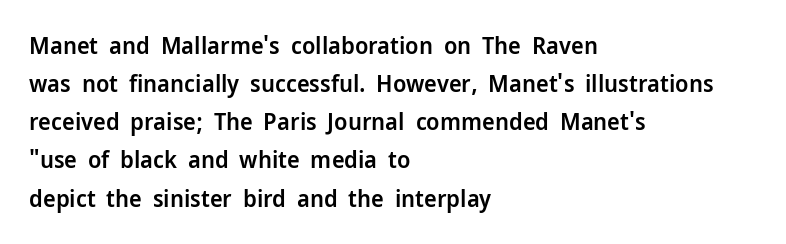
Q: Is the text bold? A: Semi-bold.
Q: Is the text italic (slanted)? A: No, it is upright.
Q: Is the text underlined? A: No.
Q: How is the paragraph aligned? A: Left-aligned.
Q: Is the spacing between letters normal or unusually wide? A: Normal.
Q: Is the spacing between lines tight, normal or loose? A: Normal.
